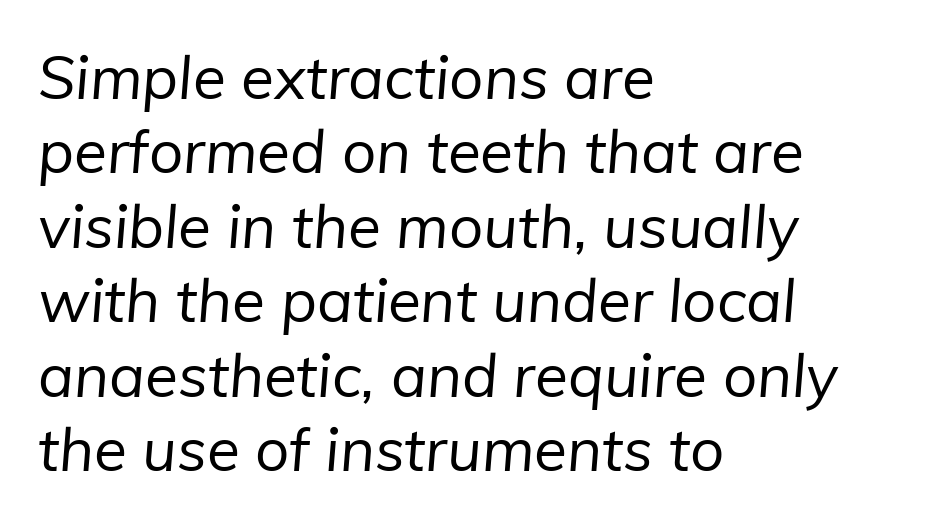
Q: Is the text bold? A: No.
Q: Is the typeface a serif or a sans-serif typeface? A: Sans-serif.
Q: Is the text underlined? A: No.
Q: How is the paragraph aligned? A: Left-aligned.
Q: Is the spacing between letters normal or unusually wide? A: Normal.
Q: Width (condensed, normal, or wide)? A: Normal.
Q: Stroke contrast? A: Low.
Q: x-height? A: Medium.
Q: Monospaced? A: No.
